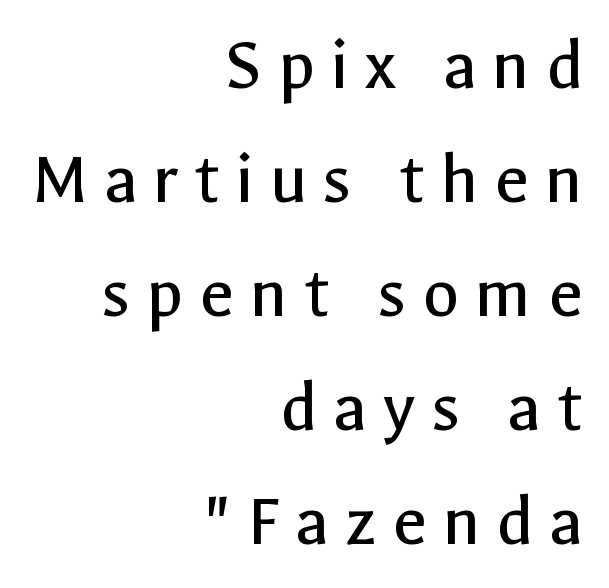
Q: Is the text bold? A: No.
Q: Is the text italic (slanted)? A: No, it is upright.
Q: Is the typeface a serif or a sans-serif typeface? A: Sans-serif.
Q: Is the text underlined? A: No.
Q: How is the paragraph aligned? A: Right-aligned.
Q: Is the spacing between letters normal or unusually wide? A: Unusually wide.
Q: Is the spacing between lines tight, normal or loose? A: Normal.
Q: Width (condensed, normal, or wide)? A: Normal.
Q: x-height? A: Medium.
Q: Monospaced? A: No.
